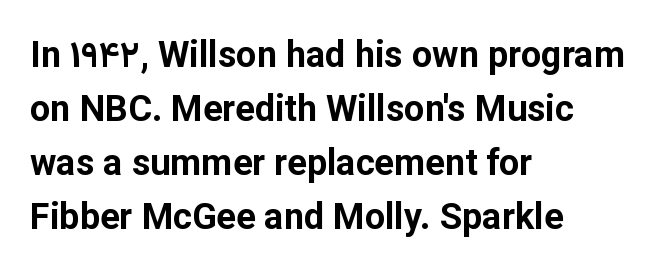
Q: Is the text bold? A: Yes.
Q: Is the text italic (slanted)? A: No, it is upright.
Q: Is the typeface a serif or a sans-serif typeface? A: Sans-serif.
Q: Is the text underlined? A: No.
Q: How is the paragraph aligned? A: Left-aligned.
Q: Is the spacing between letters normal or unusually wide? A: Normal.
Q: Is the spacing between lines tight, normal or loose? A: Normal.
Q: Width (condensed, normal, or wide)? A: Normal.
Q: Stroke contrast? A: Low.
Q: x-height? A: Medium.
Q: Monospaced? A: No.
